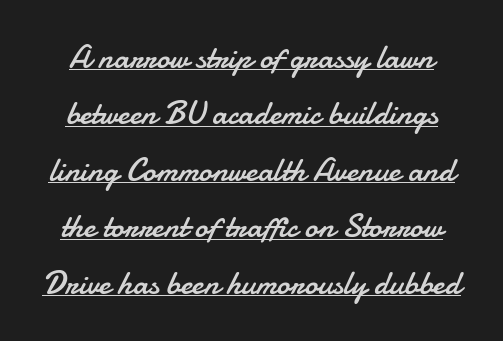
The image shows 33 px regular-weight sans-serif type; set line spacing 1.71x, normal letter spacing, underlined; low stroke contrast and a small x-height.
